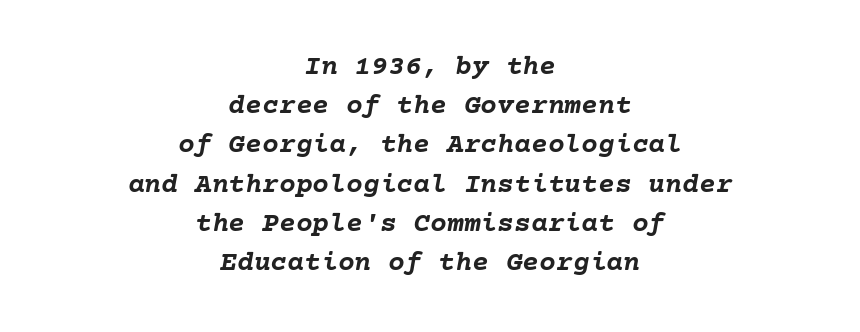
{"italic": "yes", "lean": "right", "slant_degrees": 10, "bold": "yes", "weight": "semibold", "width": "normal", "stroke_contrast": "low", "x_height": "medium", "underline": "no", "align": "center", "line_spacing": "normal", "line_spacing_ratio": 1.4, "letter_spacing": "normal", "letter_spacing_em": 0.0, "glyph_px": 28}
